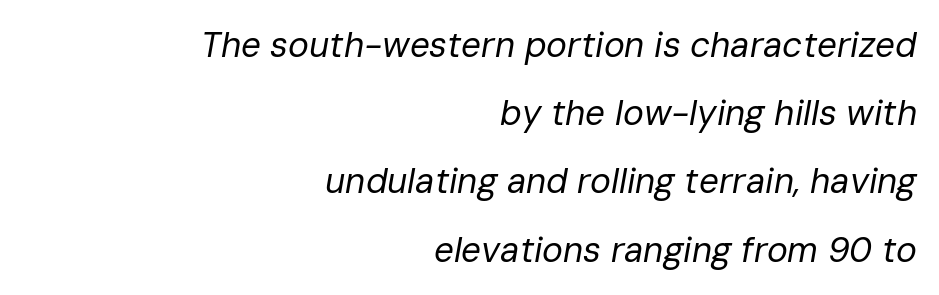
{"italic": "yes", "lean": "right", "slant_degrees": 10, "bold": "no", "weight": "regular", "width": "normal", "stroke_contrast": "low", "x_height": "medium", "monospaced": "no", "underline": "no", "align": "right", "line_spacing": "loose", "line_spacing_ratio": 1.95, "letter_spacing": "normal", "letter_spacing_em": 0.0, "glyph_px": 35}
